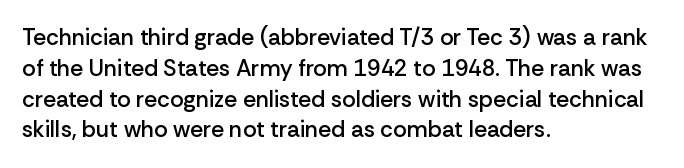
Whoever set this chose a conventional vertical rhythm. There is no visible air inserted between adjacent glyphs. Where is the straight margin? On the left. Type without underlining. The specimen reads as upright at a glance. The typesetting leans somewhat heavy: a semibold.
